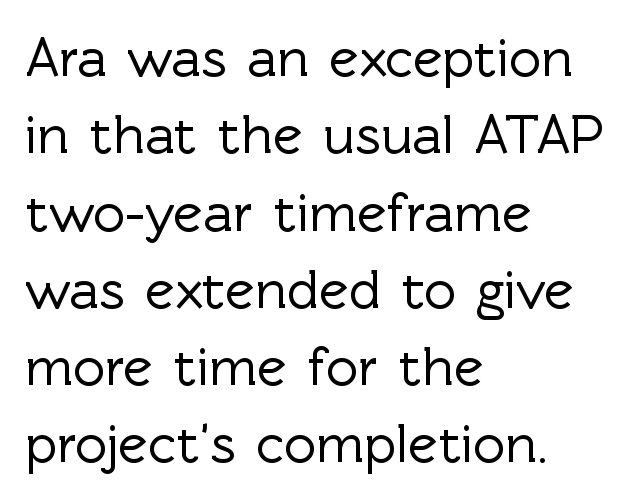
A clean baseline with only descenders dipping below it. These lines are composed in type without serifs. In terms of letterspacing, this is plain default setting. Each letter keeps its own natural width here, so spacing adapts to shape.
